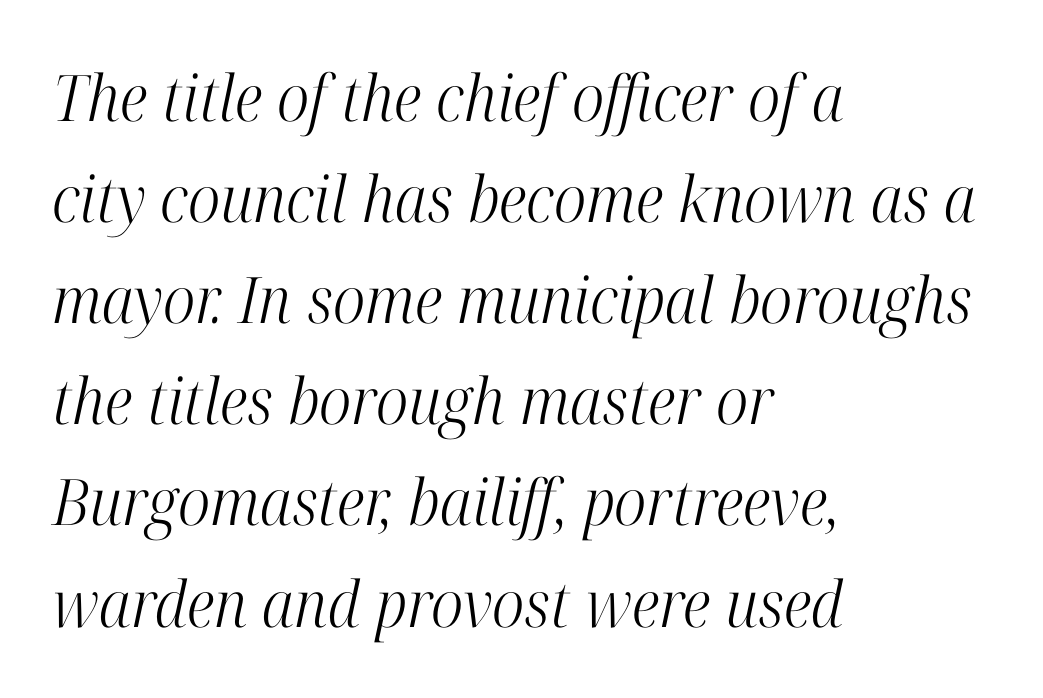
The image shows 64 px light, condensed serif type, italic (leaning right); set left-aligned, normal line spacing (1.58x), normal letter spacing, not underlined; high stroke contrast and a medium x-height.
